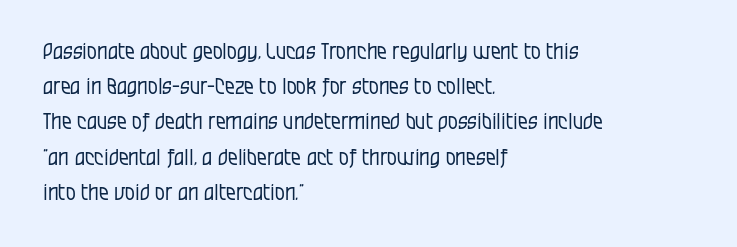
The image shows 22 px text type, upright; set left-aligned, normal line spacing (1.6x), normal letter spacing, not underlined.
